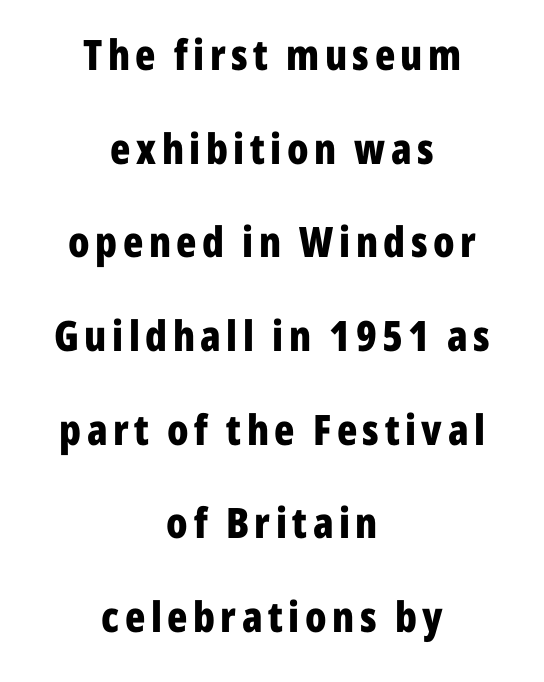
Q: Is the text bold? A: Yes.
Q: Is the text italic (slanted)? A: No, it is upright.
Q: Is the typeface a serif or a sans-serif typeface? A: Sans-serif.
Q: Is the text underlined? A: No.
Q: How is the paragraph aligned? A: Centered.
Q: Is the spacing between lines tight, normal or loose? A: Loose.
Q: Width (condensed, normal, or wide)? A: Condensed.
Q: Stroke contrast? A: Low.
Q: x-height? A: Medium.
Q: Monospaced? A: No.
